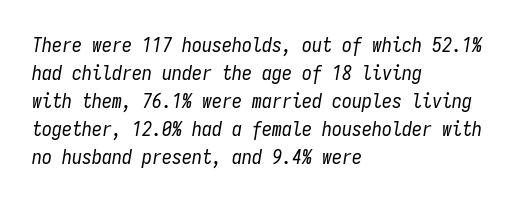
No letter is thick-stroked: the sample isn't bold. What's the leading like? Ordinary, nothing unusual. A typesetter would mark this as italic. Between one letter and the next there's only the usual sliver of space.
